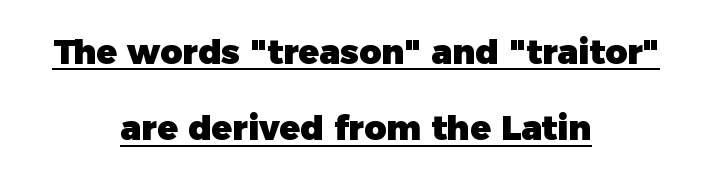
{"serif": "no", "bold": "yes", "weight": "heavy", "width": "normal", "x_height": "medium", "monospaced": "no", "underline": "yes", "align": "center", "line_spacing": "loose", "line_spacing_ratio": 2.24, "letter_spacing": "normal", "letter_spacing_em": 0.0, "glyph_px": 34}
